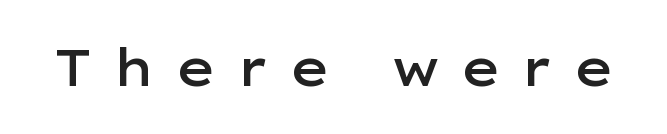
{"serif": "no", "italic": "no", "bold": "semi", "weight": "semibold", "width": "wide", "stroke_contrast": "low", "x_height": "medium", "monospaced": "no", "underline": "no", "letter_spacing": "wide", "letter_spacing_em": 0.38, "glyph_px": 51}
